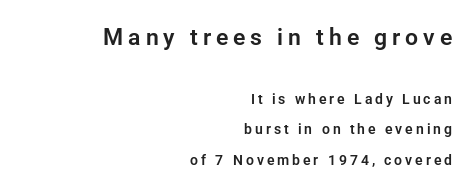
Horizontal alignment here is rightward, an uncommon choice for prose. Tracking value appears strongly positive — letters spread wide. Plain, unruled lines of type. Block one is the big one; block two sits smaller underneath.
